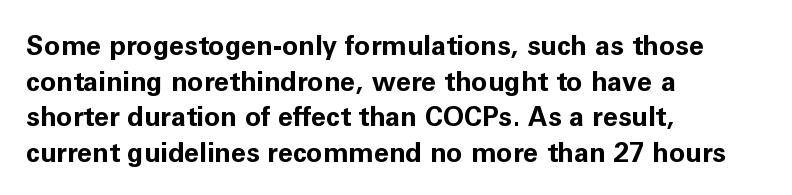
The image shows 27 px bold type, upright; set left-aligned, normal line spacing (1.32x), normal letter spacing, not underlined.
